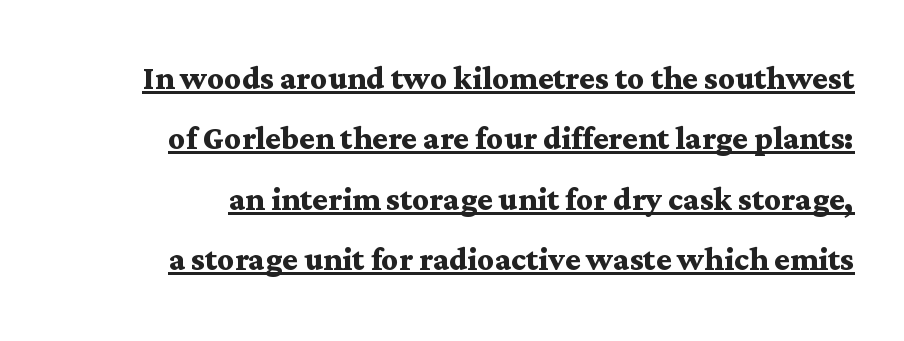
The image shows 41 px semibold, wide serif type, upright; set normal line spacing (1.47x), normal letter spacing, underlined; medium stroke contrast and a medium x-height.
